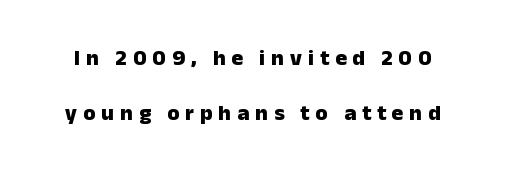
The image shows 22 px bold type, upright; set loose line spacing (2.49x), unusually wide letter spacing (+0.27 em), not underlined.
